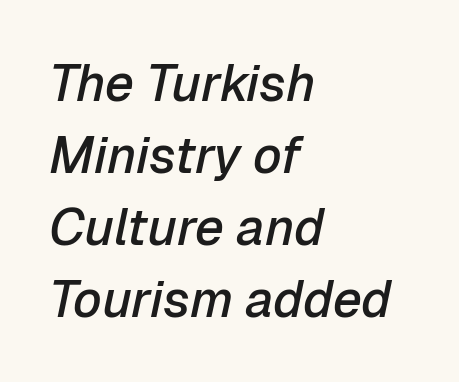
The image shows 51 px semibold type, italic (leaning right); set left-aligned, normal line spacing (1.41x), normal letter spacing, not underlined; low stroke contrast and a medium x-height.
